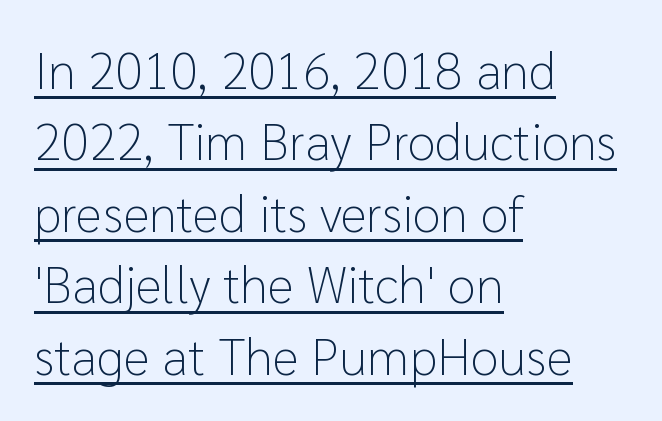
Q: Is the text bold? A: No.
Q: Is the text italic (slanted)? A: No, it is upright.
Q: Is the typeface a serif or a sans-serif typeface? A: Sans-serif.
Q: Is the text underlined? A: Yes.
Q: How is the paragraph aligned? A: Left-aligned.
Q: Is the spacing between letters normal or unusually wide? A: Normal.
Q: Is the spacing between lines tight, normal or loose? A: Normal.
Q: Width (condensed, normal, or wide)? A: Normal.
Q: Stroke contrast? A: Low.
Q: x-height? A: Medium.
Q: Monospaced? A: No.
